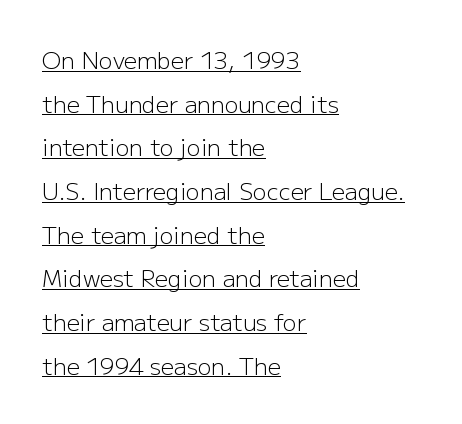
The image shows 23 px text type, upright; set left-aligned, loose line spacing (1.9x), normal letter spacing, underlined.
